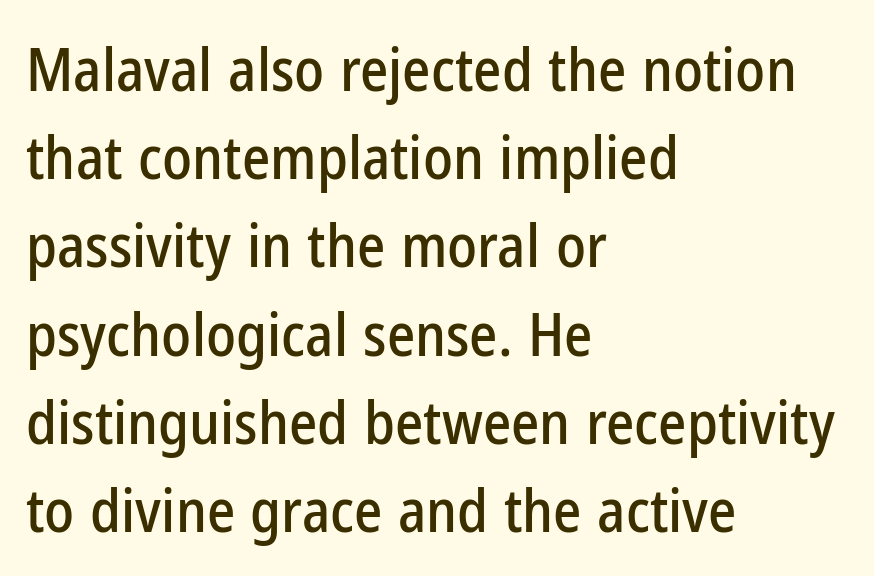
Check where the strokes stop: nothing finishes them off — pure sans. Nothing unusual about the tracking: characters are spaced as the font intends. This sample uses an upright cut, with every glyph sitting square on the baseline. Layout note: lines flush left. Character widths vary here, with narrow letters taking less room than wide ones. If you measured baseline to baseline, you'd find a middling distance.
